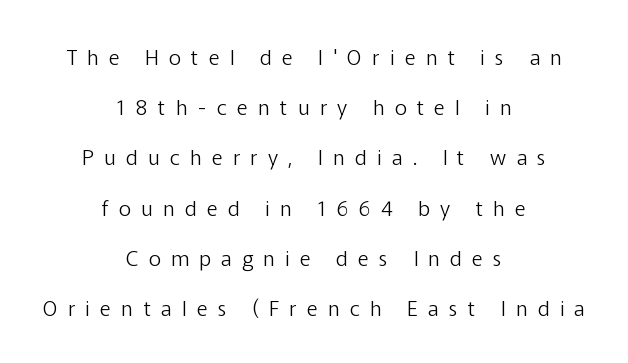
The image shows 21 px text type, upright; set centered, loose line spacing (2.39x), unusually wide letter spacing (+0.49 em), not underlined.
